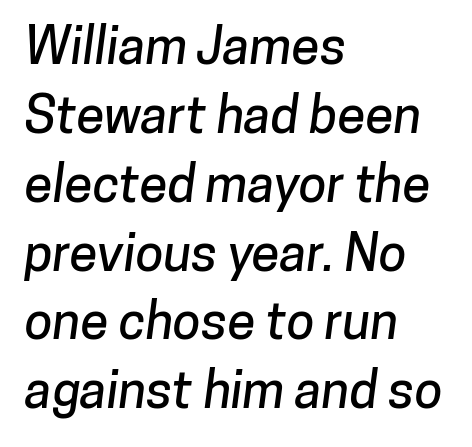
Q: Is the typeface a serif or a sans-serif typeface? A: Sans-serif.
Q: Is the text underlined? A: No.
Q: How is the paragraph aligned? A: Left-aligned.
Q: Is the spacing between letters normal or unusually wide? A: Normal.
Q: Is the spacing between lines tight, normal or loose? A: Normal.
Q: Width (condensed, normal, or wide)? A: Normal.
Q: Stroke contrast? A: Low.
Q: x-height? A: Medium.
Q: Monospaced? A: No.
